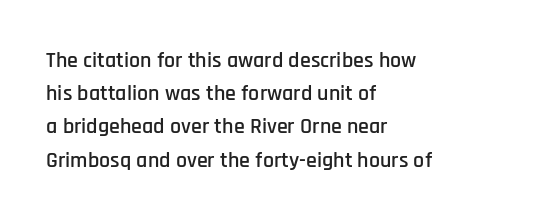
{"italic": "no", "underline": "no", "align": "left", "line_spacing": "normal", "line_spacing_ratio": 1.51, "letter_spacing": "normal", "letter_spacing_em": 0.0, "glyph_px": 22}
